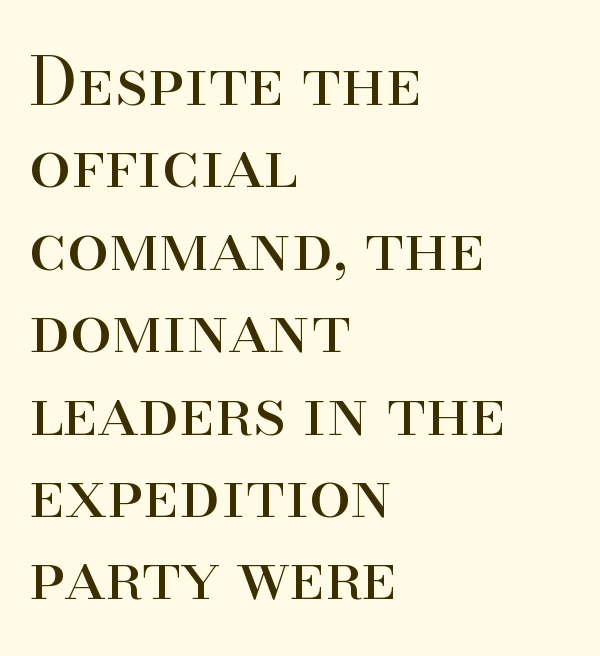
Are there feet on the stems? There are — it's a serif. Stem width sits at or under what a default text font uses. Descenders are the only things crossing below the line. The lines are quadded left. There is no visible air inserted between adjacent glyphs. The lettering holds an erect, upright posture throughout.
